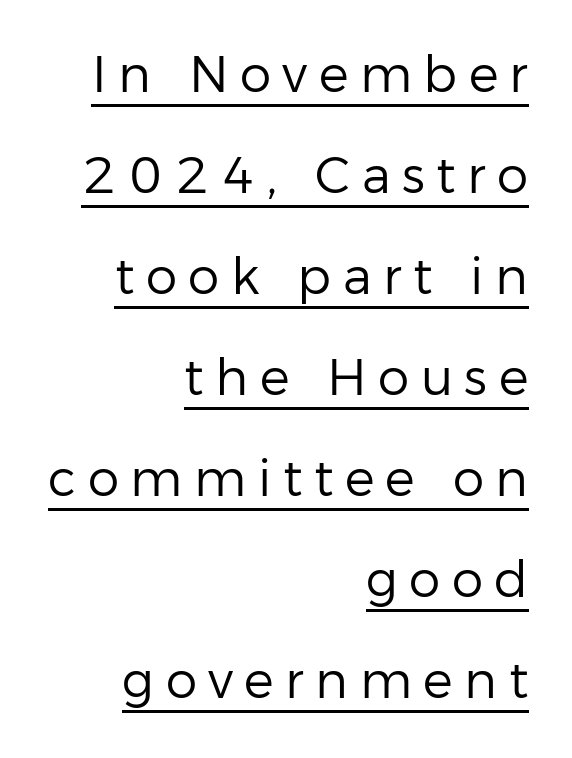
Character widths vary here, with narrow letters taking less room than wide ones. A quiet, ordinary-to-light weight characterises the typeface. You can see a thin bar hugging the bottom of the glyphs. Nope, not italic — everything's standing straight. Compared with typical body copy, the letter spacing here is much looser.
